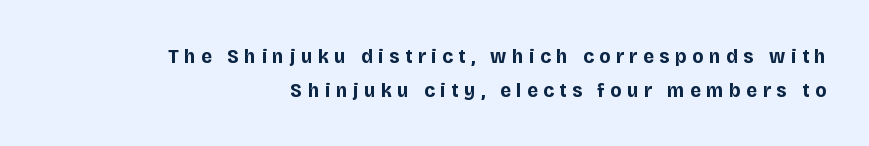
Q: Is the text bold? A: Yes.
Q: Is the text italic (slanted)? A: No, it is upright.
Q: Is the text underlined? A: No.
Q: How is the paragraph aligned? A: Right-aligned.
Q: Is the spacing between letters normal or unusually wide? A: Unusually wide.
Q: Is the spacing between lines tight, normal or loose? A: Normal.
